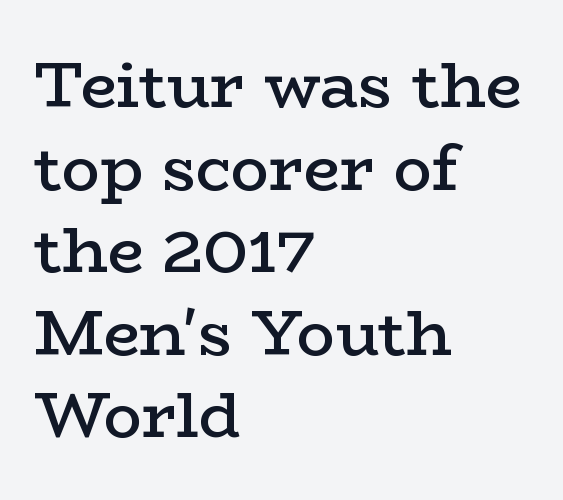
Q: Is the text bold? A: Semi-bold.
Q: Is the text italic (slanted)? A: No, it is upright.
Q: Is the typeface a serif or a sans-serif typeface? A: Serif.
Q: Is the text underlined? A: No.
Q: How is the paragraph aligned? A: Left-aligned.
Q: Is the spacing between letters normal or unusually wide? A: Normal.
Q: Is the spacing between lines tight, normal or loose? A: Normal.
Q: Width (condensed, normal, or wide)? A: Wide.
Q: Stroke contrast? A: Low.
Q: x-height? A: Medium.
Q: Monospaced? A: No.
